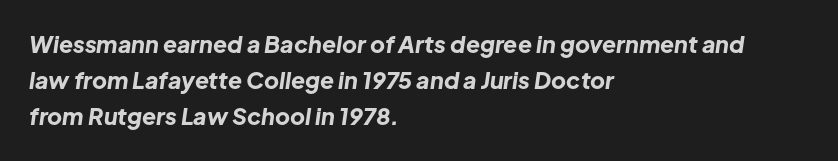
{"italic": "yes", "lean": "right", "slant_degrees": 8, "bold": "yes", "underline": "no", "align": "left", "line_spacing": "normal", "line_spacing_ratio": 1.57, "letter_spacing": "normal", "letter_spacing_em": 0.0, "glyph_px": 23}
